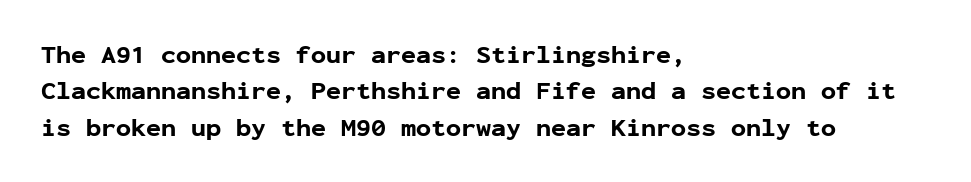
{"italic": "no", "bold": "yes", "underline": "no", "align": "left", "line_spacing": "normal", "line_spacing_ratio": 1.46, "letter_spacing": "normal", "letter_spacing_em": 0.0, "glyph_px": 25}
